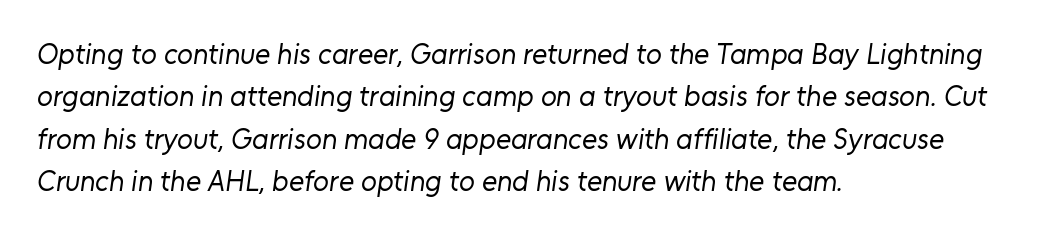
{"serif": "no", "bold": "no", "weight": "regular", "width": "normal", "stroke_contrast": "low", "x_height": "medium", "monospaced": "no", "underline": "no", "align": "left", "line_spacing": "normal", "line_spacing_ratio": 1.46, "letter_spacing": "normal", "letter_spacing_em": 0.0, "glyph_px": 29}
